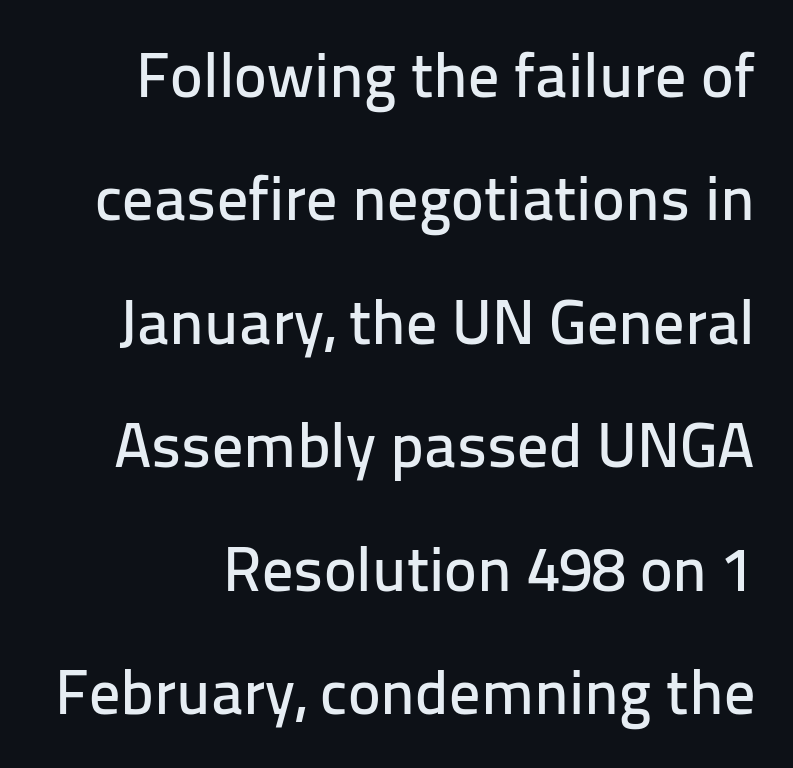
Q: Is the text italic (slanted)? A: No, it is upright.
Q: Is the typeface a serif or a sans-serif typeface? A: Sans-serif.
Q: Is the text underlined? A: No.
Q: Is the spacing between letters normal or unusually wide? A: Normal.
Q: Is the spacing between lines tight, normal or loose? A: Loose.
Q: Width (condensed, normal, or wide)? A: Normal.
Q: Stroke contrast? A: Low.
Q: x-height? A: Medium.
Q: Monospaced? A: No.
